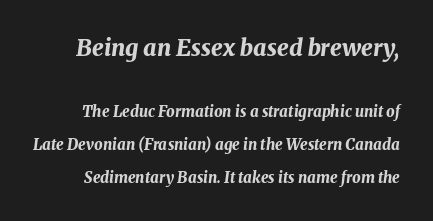
The image shows 23 px bold type, italic (leaning right); set loose line spacing (2.2x), normal letter spacing, not underlined; the first (top) block is 1.53x larger.
